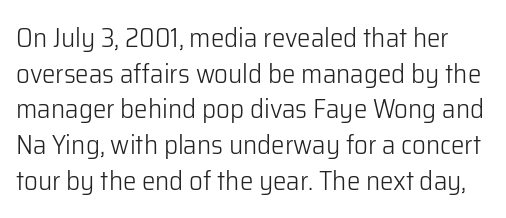
The image shows 27 px text type, upright; set normal line spacing (1.32x), normal letter spacing, not underlined.
